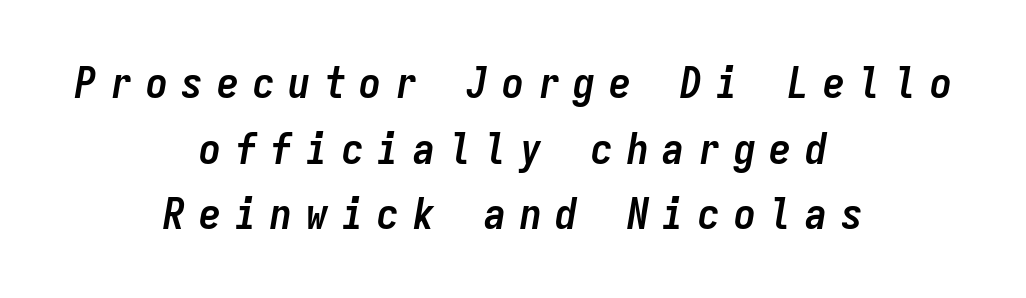
{"italic": "yes", "lean": "right", "slant_degrees": 9, "bold": "yes", "weight": "semibold", "width": "condensed", "stroke_contrast": "low", "x_height": "medium", "monospaced": "yes", "underline": "no", "align": "center", "line_spacing": "normal", "line_spacing_ratio": 1.49, "letter_spacing": "wide", "letter_spacing_em": 0.31, "glyph_px": 44}
